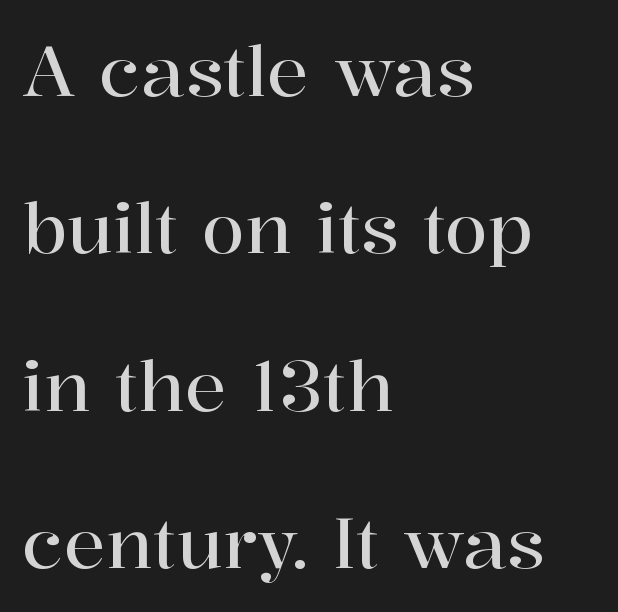
{"serif": "yes", "italic": "no", "width": "normal", "stroke_contrast": "high", "x_height": "medium", "monospaced": "no", "underline": "no", "align": "left", "line_spacing": "loose", "line_spacing_ratio": 2.25, "letter_spacing": "normal", "letter_spacing_em": 0.0, "glyph_px": 70}
